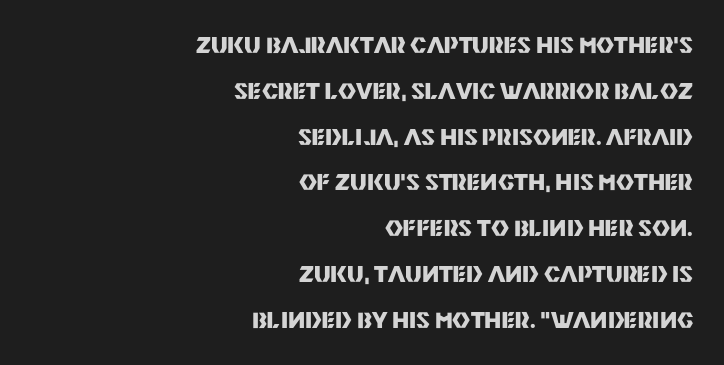
Words appear dense and cohesive because spacing is normal. The block of text is sparse from top to bottom, with ample space between rows. Students, this is bold: see how much ink each stroke carries. The space directly below the letters is spotless.
